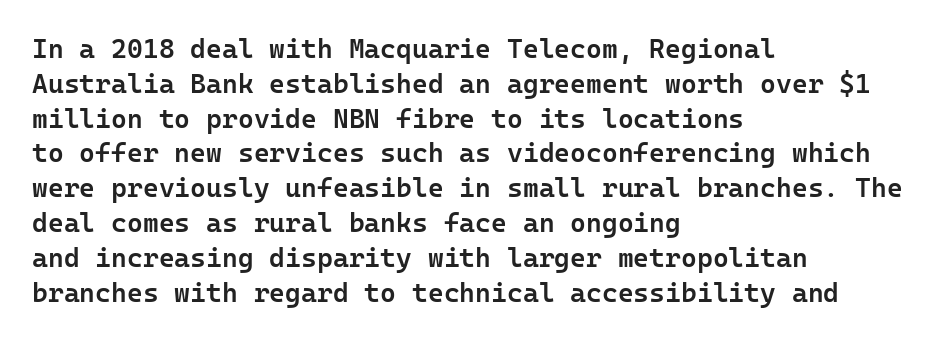
A bare baseline throughout the passage. A typesetter would mark this as roman, not italic. Leading: standard. Here the glyphs are tracked normally, forming tight word shapes.
